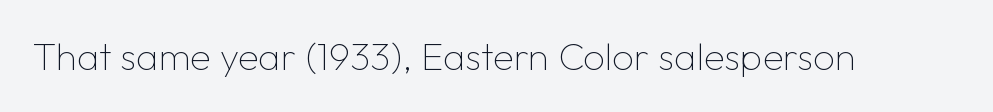
{"serif": "no", "italic": "no", "bold": "no", "weight": "thin", "width": "normal", "stroke_contrast": "low", "x_height": "medium", "monospaced": "no", "underline": "no", "letter_spacing": "normal", "letter_spacing_em": 0.0, "glyph_px": 38}
